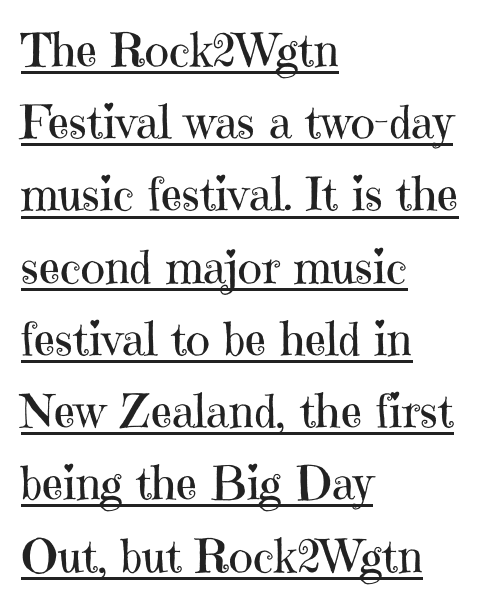
{"serif": "yes", "italic": "no", "bold": "no", "weight": "regular", "width": "normal", "stroke_contrast": "high", "x_height": "medium", "monospaced": "no", "underline": "yes", "align": "left", "line_spacing": "normal", "line_spacing_ratio": 1.57, "letter_spacing": "normal", "letter_spacing_em": 0.0, "glyph_px": 46}
